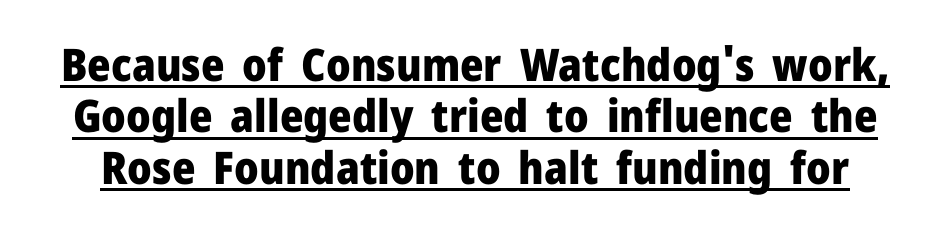
Q: Is the text bold? A: Yes.
Q: Is the text italic (slanted)? A: No, it is upright.
Q: Is the typeface a serif or a sans-serif typeface? A: Sans-serif.
Q: Is the text underlined? A: Yes.
Q: Is the spacing between letters normal or unusually wide? A: Normal.
Q: Is the spacing between lines tight, normal or loose? A: Tight.
Q: Width (condensed, normal, or wide)? A: Normal.
Q: Stroke contrast? A: Low.
Q: x-height? A: Medium.
Q: Monospaced? A: No.
